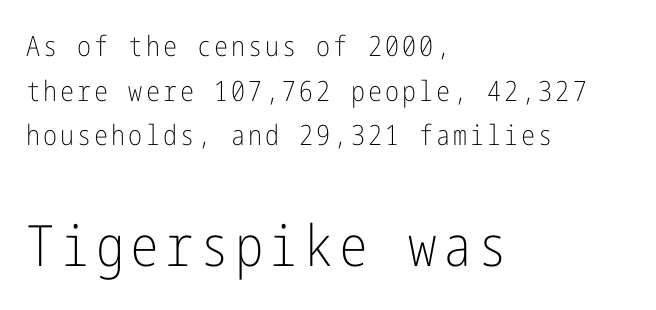
{"serif": "no", "italic": "no", "bold": "no", "weight": "light", "width": "condensed", "stroke_contrast": "low", "x_height": "medium", "underline": "no", "align": "left", "line_spacing": "normal", "line_spacing_ratio": 1.59, "larger_block": "second", "size_ratio": 2.04, "glyph_px": 57}
